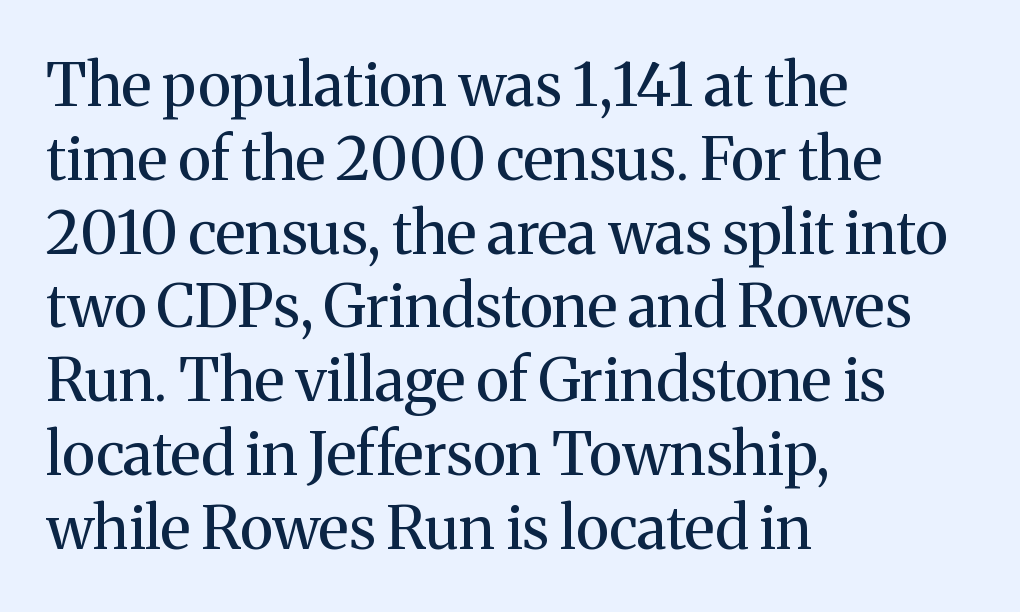
Q: Is the text bold? A: No.
Q: Is the text italic (slanted)? A: No, it is upright.
Q: Is the typeface a serif or a sans-serif typeface? A: Serif.
Q: Is the text underlined? A: No.
Q: How is the paragraph aligned? A: Left-aligned.
Q: Is the spacing between letters normal or unusually wide? A: Normal.
Q: Width (condensed, normal, or wide)? A: Normal.
Q: Stroke contrast? A: Medium.
Q: x-height? A: Medium.
Q: Monospaced? A: No.
